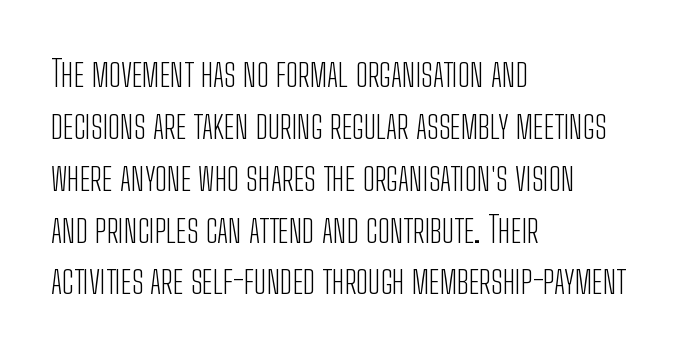
Q: Is the text bold? A: No.
Q: Is the text italic (slanted)? A: No, it is upright.
Q: Is the typeface a serif or a sans-serif typeface? A: Sans-serif.
Q: Is the text underlined? A: No.
Q: How is the paragraph aligned? A: Left-aligned.
Q: Is the spacing between letters normal or unusually wide? A: Normal.
Q: Is the spacing between lines tight, normal or loose? A: Normal.
Q: Width (condensed, normal, or wide)? A: Condensed.
Q: Stroke contrast? A: Low.
Q: x-height? A: Medium.
Q: Monospaced? A: No.
